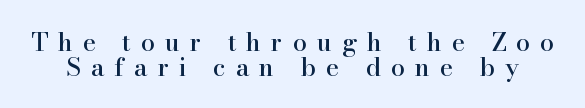
{"italic": "no", "underline": "no", "line_spacing": "tight", "line_spacing_ratio": 1.0, "letter_spacing": "wide", "letter_spacing_em": 0.4, "glyph_px": 25}
